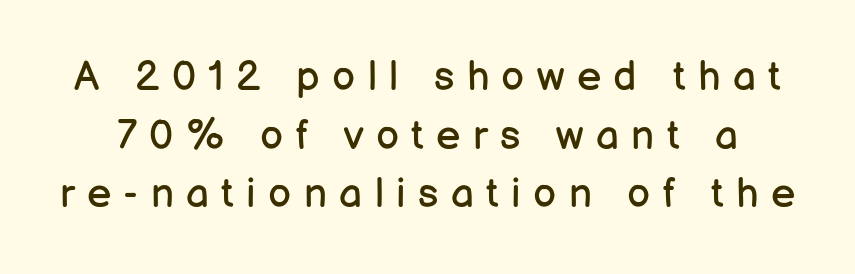
Q: Is the text bold? A: No.
Q: Is the text italic (slanted)? A: No, it is upright.
Q: Is the typeface a serif or a sans-serif typeface? A: Sans-serif.
Q: Is the text underlined? A: No.
Q: Is the spacing between letters normal or unusually wide? A: Unusually wide.
Q: Is the spacing between lines tight, normal or loose? A: Normal.
Q: Width (condensed, normal, or wide)? A: Normal.
Q: Stroke contrast? A: Low.
Q: x-height? A: Medium.
Q: Monospaced? A: No.
